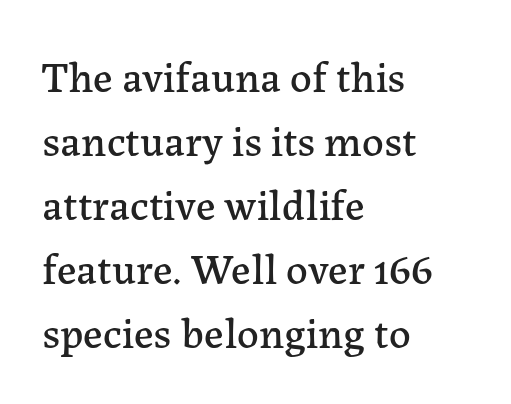
Q: Is the text italic (slanted)? A: No, it is upright.
Q: Is the typeface a serif or a sans-serif typeface? A: Serif.
Q: Is the text underlined? A: No.
Q: How is the paragraph aligned? A: Left-aligned.
Q: Is the spacing between letters normal or unusually wide? A: Normal.
Q: Is the spacing between lines tight, normal or loose? A: Normal.
Q: Width (condensed, normal, or wide)? A: Normal.
Q: Stroke contrast? A: Low.
Q: x-height? A: Medium.
Q: Monospaced? A: No.
